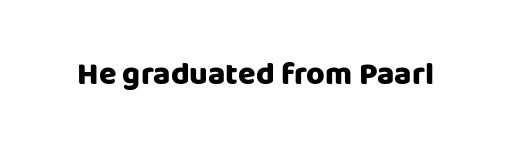
{"serif": "no", "italic": "no", "bold": "yes", "weight": "heavy", "width": "normal", "stroke_contrast": "low", "x_height": "large", "monospaced": "no", "underline": "no", "letter_spacing": "normal", "letter_spacing_em": 0.0, "glyph_px": 32}
